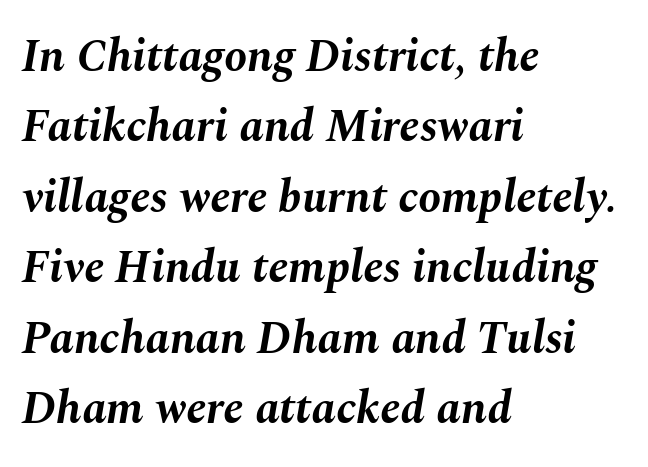
{"italic": "yes", "lean": "right", "slant_degrees": 10, "bold": "yes", "weight": "bold", "width": "normal", "stroke_contrast": "medium", "x_height": "medium", "monospaced": "no", "underline": "no", "align": "left", "line_spacing": "normal", "line_spacing_ratio": 1.53, "letter_spacing": "normal", "letter_spacing_em": 0.0, "glyph_px": 46}
